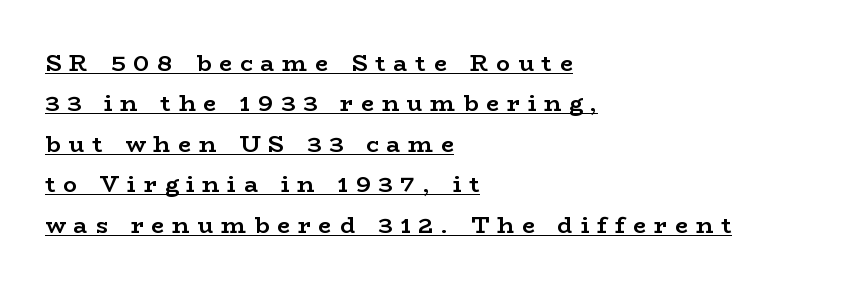
The image shows 23 px bold type, upright; set left-aligned, line spacing 1.76x, unusually wide letter spacing (+0.35 em), underlined.
